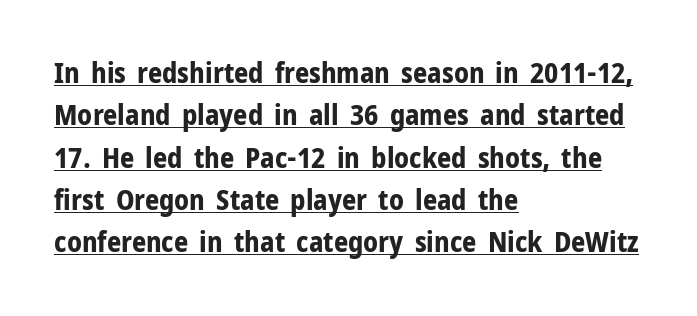
Q: Is the text bold? A: Yes.
Q: Is the text italic (slanted)? A: No, it is upright.
Q: Is the typeface a serif or a sans-serif typeface? A: Sans-serif.
Q: Is the text underlined? A: Yes.
Q: How is the paragraph aligned? A: Left-aligned.
Q: Is the spacing between letters normal or unusually wide? A: Normal.
Q: Is the spacing between lines tight, normal or loose? A: Normal.
Q: Width (condensed, normal, or wide)? A: Normal.
Q: Stroke contrast? A: Low.
Q: x-height? A: Medium.
Q: Monospaced? A: No.
